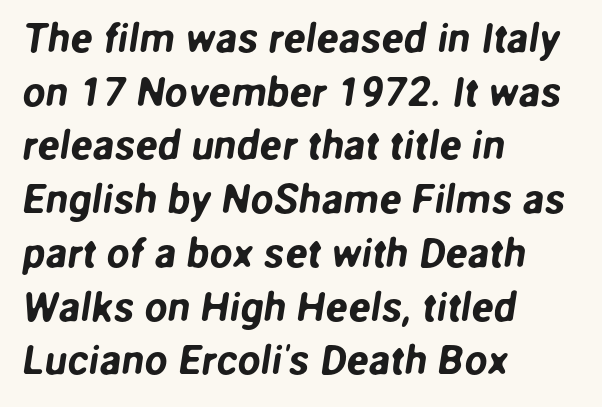
Think of a printed novel: that variable character pitch is what you see here. Short and long lines alike share a common starting point at left. The line texture is even and compact thanks to regular tracking. Examine the stroke ends and you'll find no serifs. What's the leading like? Ordinary, nothing unusual. The space directly below the letters is spotless.
